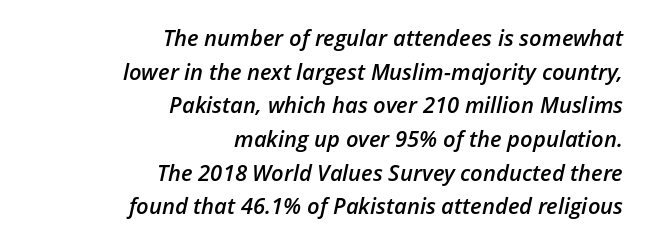
Q: Is the text bold? A: Semi-bold.
Q: Is the text italic (slanted)? A: Yes, it leans right by about 12 degrees.
Q: Is the text underlined? A: No.
Q: How is the paragraph aligned? A: Right-aligned.
Q: Is the spacing between letters normal or unusually wide? A: Normal.
Q: Is the spacing between lines tight, normal or loose? A: Normal.
